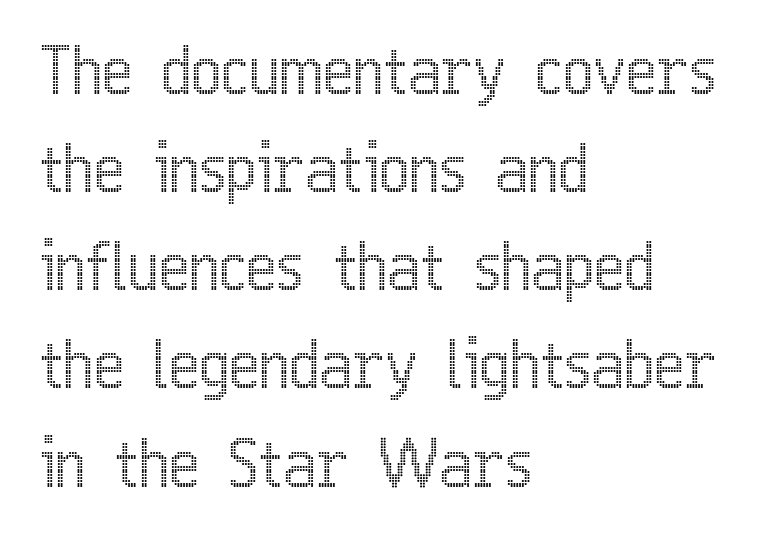
Q: Is the text italic (slanted)? A: No, it is upright.
Q: Is the text underlined? A: No.
Q: How is the paragraph aligned? A: Left-aligned.
Q: Is the spacing between letters normal or unusually wide? A: Normal.
Q: Is the spacing between lines tight, normal or loose? A: Normal.
Q: Width (condensed, normal, or wide)? A: Condensed.
Q: x-height? A: Medium.
Q: Monospaced? A: No.
